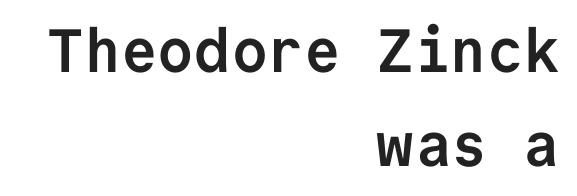
Weight check: bold — yes, fully. The letterforms sit shoulder to shoulder at normal distance. Here the designer chose a console-style face with uniform glyph widths. Is there much room between lines? A standard amount, neither cramped nor airy. The rendering anchors every line to the right-hand side.
